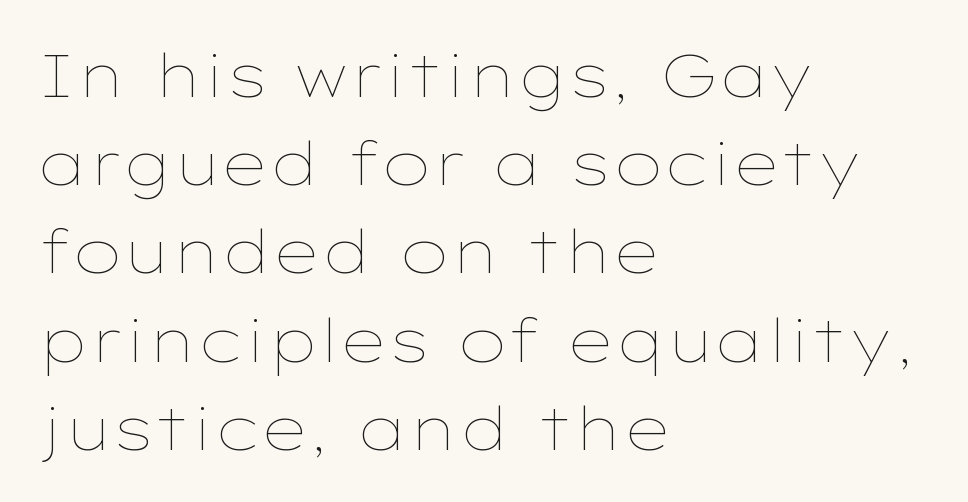
The axis of the letterforms is exactly vertical. Beneath every word, the page is bare. Compared with a centered layout, this one pins lines to the left instead. You could not count columns in this text — the font is proportionally spaced. Tracking here is standard; glyphs follow each other at the usual distance.
